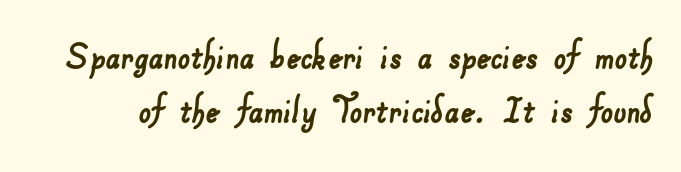
Q: Is the typeface a serif or a sans-serif typeface? A: Sans-serif.
Q: Is the text underlined? A: No.
Q: Is the spacing between letters normal or unusually wide? A: Normal.
Q: Width (condensed, normal, or wide)? A: Normal.
Q: Stroke contrast? A: Low.
Q: x-height? A: Small.
Q: Monospaced? A: No.
